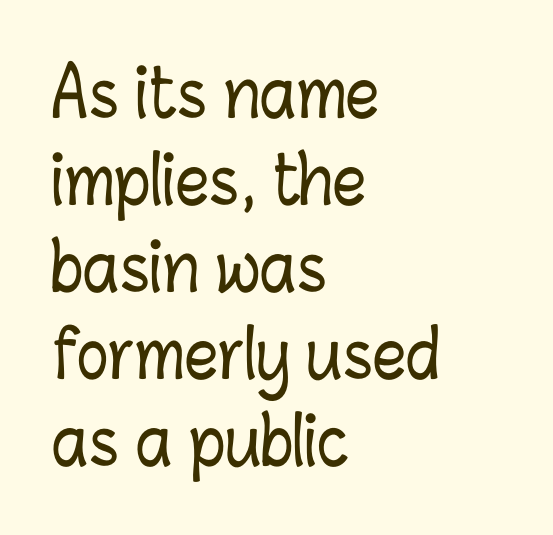
The image shows 66 px condensed type, upright; set left-aligned, normal line spacing (1.32x), normal letter spacing, not underlined; low stroke contrast and a medium x-height.
